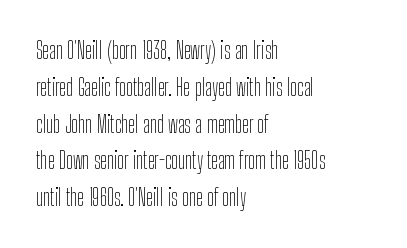
{"italic": "no", "bold": "no", "underline": "no", "align": "left", "line_spacing": "normal", "line_spacing_ratio": 1.6, "letter_spacing": "normal", "letter_spacing_em": 0.0, "glyph_px": 23}
